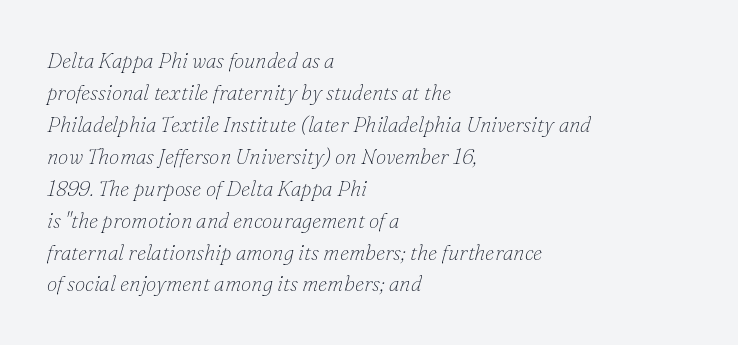
Glance below the letters and you will spot only blank space. Compared with ordinary roman type, these characters are visibly tilted. Compared with typical paragraphs, the rows here are spaced about the same. Look at the tracking — it's just the regular setting, nothing added.
